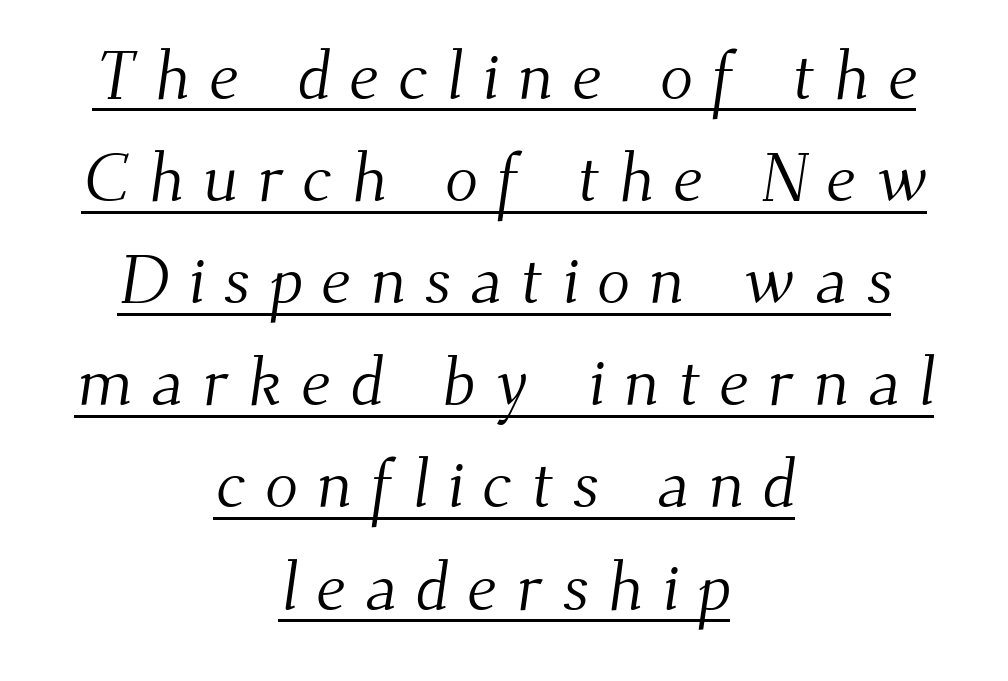
{"serif": "yes", "bold": "no", "weight": "light", "width": "normal", "stroke_contrast": "medium", "x_height": "small", "monospaced": "no", "underline": "yes", "align": "center", "line_spacing": "normal", "line_spacing_ratio": 1.48, "letter_spacing": "wide", "letter_spacing_em": 0.27, "glyph_px": 69}
